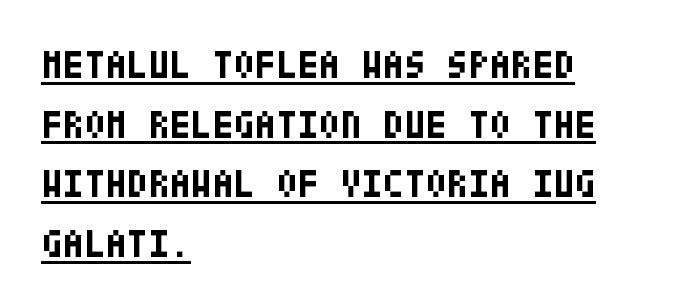
The image shows 39 px bold, condensed sans-serif type, upright; set left-aligned, normal line spacing (1.53x), normal letter spacing, underlined; low stroke contrast and a large x-height.
